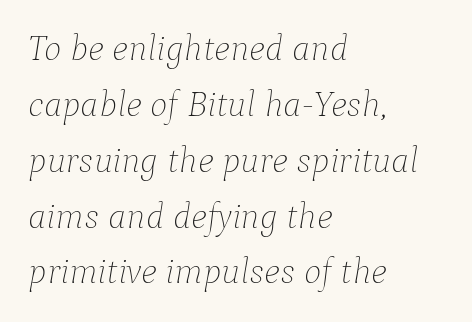
The designer left line spacing at the default. Each letter keeps its own natural width here, so spacing adapts to shape. Stroke thickness stays within the range of a standard reading face or lighter. Compared with a centered layout, this one pins lines to the left instead. Decoration check: the copy has no underline.
